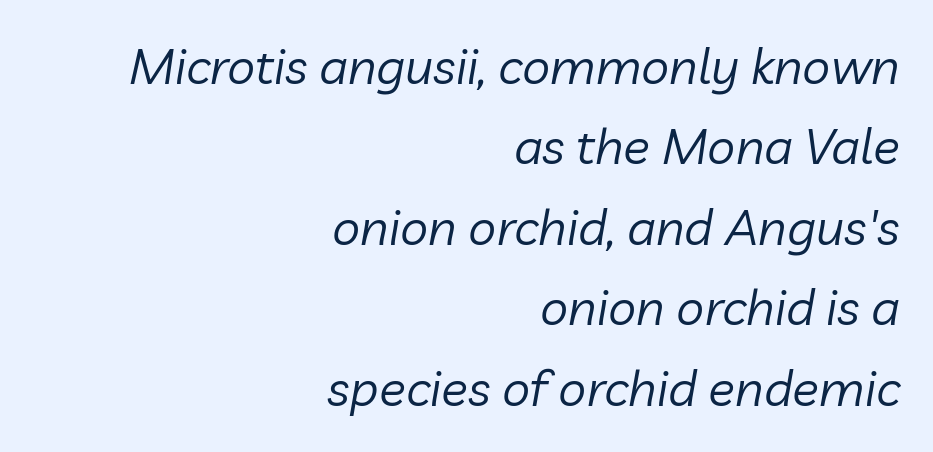
Q: Is the text bold? A: No.
Q: Is the text italic (slanted)? A: Yes, it leans right by about 10 degrees.
Q: Is the text underlined? A: No.
Q: How is the paragraph aligned? A: Right-aligned.
Q: Is the spacing between letters normal or unusually wide? A: Normal.
Q: Is the spacing between lines tight, normal or loose? A: Normal.
Q: Width (condensed, normal, or wide)? A: Normal.
Q: Stroke contrast? A: Low.
Q: x-height? A: Medium.
Q: Monospaced? A: No.
